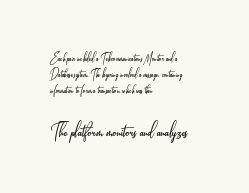
{"bold": "no", "underline": "no", "align": "left", "line_spacing": "tight", "line_spacing_ratio": 1.14, "letter_spacing": "normal", "letter_spacing_em": 0.0, "larger_block": "second", "size_ratio": 1.79, "glyph_px": 25}
